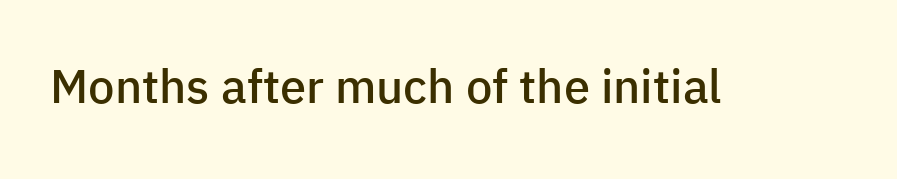
The image shows 47 px semibold sans-serif type, upright; set normal letter spacing, not underlined; low stroke contrast and a medium x-height.
